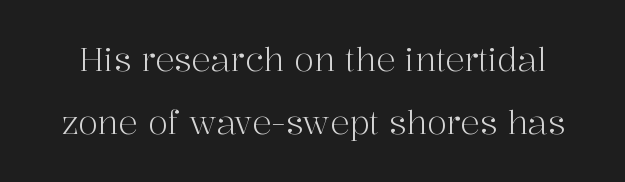
{"serif": "yes", "italic": "no", "bold": "no", "weight": "light", "width": "normal", "stroke_contrast": "high", "x_height": "medium", "monospaced": "no", "underline": "no", "line_spacing": "loose", "line_spacing_ratio": 1.97, "letter_spacing": "normal", "letter_spacing_em": 0.0, "glyph_px": 32}
